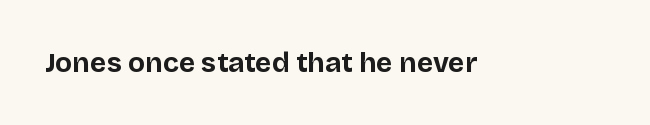
Q: Is the text bold? A: Yes.
Q: Is the text italic (slanted)? A: No, it is upright.
Q: Is the typeface a serif or a sans-serif typeface? A: Sans-serif.
Q: Is the text underlined? A: No.
Q: Is the spacing between letters normal or unusually wide? A: Normal.
Q: Width (condensed, normal, or wide)? A: Normal.
Q: Stroke contrast? A: Low.
Q: x-height? A: Large.
Q: Monospaced? A: No.
